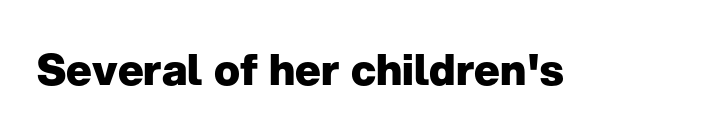
Set as a true bold cut, around the 700 mark. This rendering leaves character spacing at its baseline value. Serifs: no, the terminals of the letterforms are clean. Underlining? Definitely not there.
